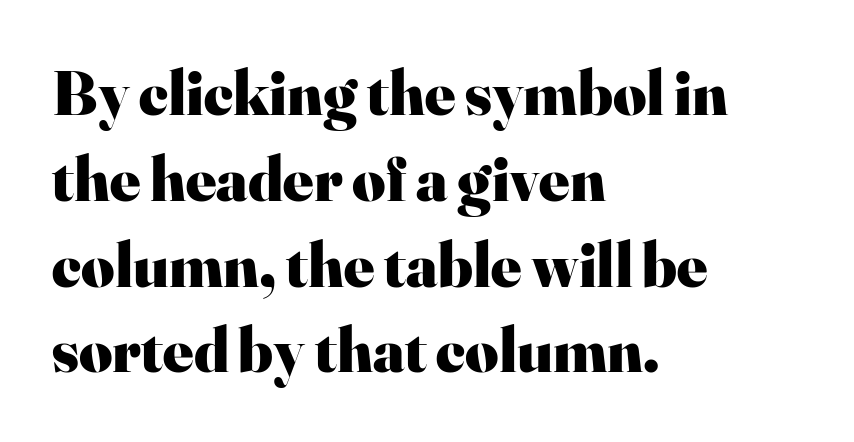
The type is set solid horizontally, with unmodified tracking. What kind of face is this? One with serifs. This rendering features lettering with no underline. The type sits square on the baseline with zero lean.
